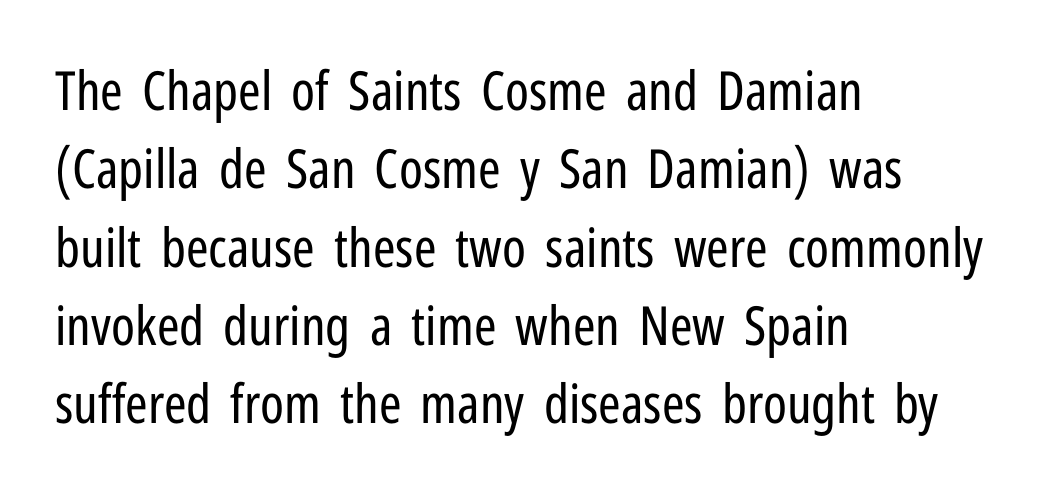
The letterforms sit at book weight or below. There is no visible air inserted between adjacent glyphs. Note the varied advance widths — an 'i' is clearly narrower than an 'm'. A typesetter would mark this as roman, not italic. I'd call this a sans setting — the letters go barefoot.
